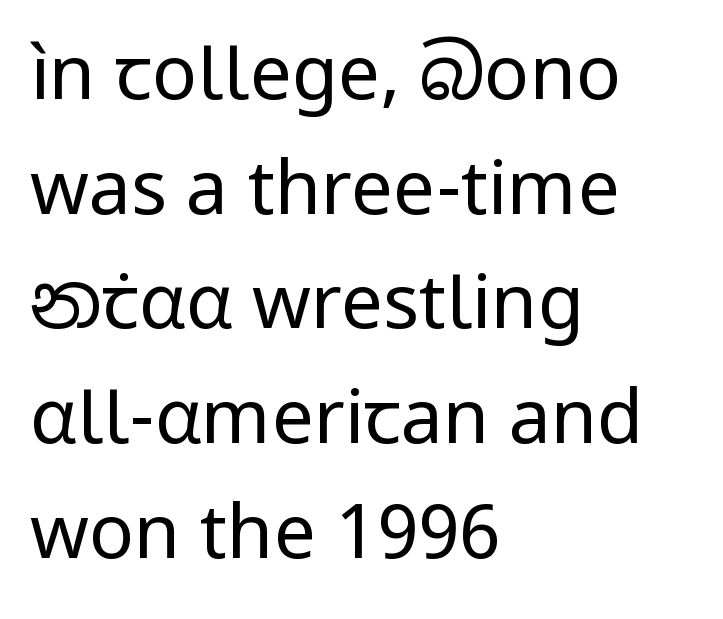
Vertical spacing — default. Proportional: the letters do not fall into vertical columns. Where is the straight margin? On the left. Examine the stroke ends and you'll find no serifs. Rendered with straight, roman letterforms.
